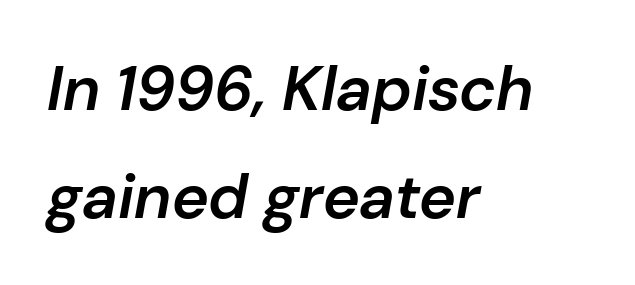
The image shows 63 px semibold type, italic (leaning right); set left-aligned, line spacing 1.71x, normal letter spacing, not underlined; low stroke contrast and a medium x-height.
